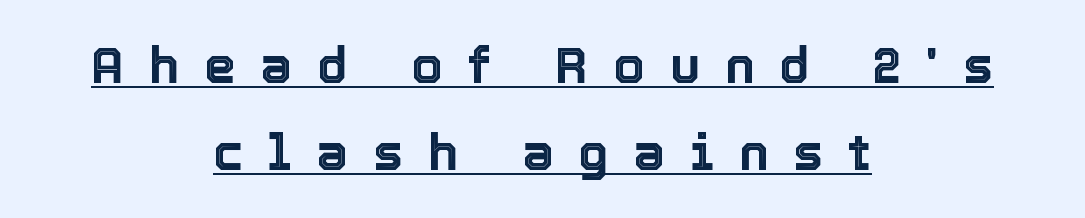
The rendering inserts visible extra space after every character. Which margin do the lines hug? Neither — every line sits in the middle. The passage shown is underscored from start to finish. The letters stand straight up with perfectly vertical stems.
